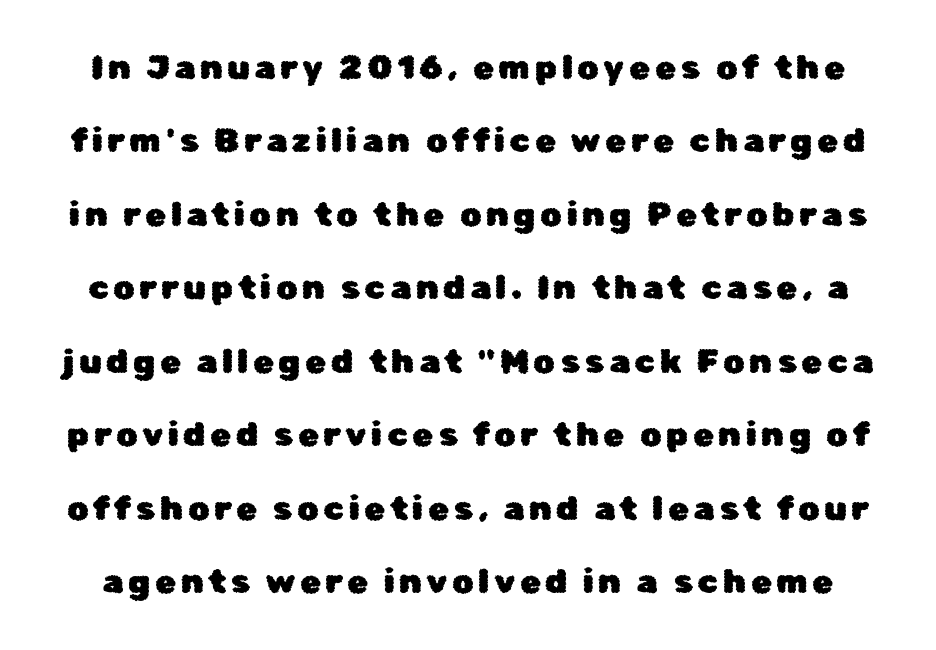
Do the letters lean? They stand straight. This sample trades compactness for vertical openness between lines. Each letter keeps its own natural width here, so spacing adapts to shape. Are there feet on the stems? There aren't — it's a sans. Honestly, there is no underline to notice here at all.
